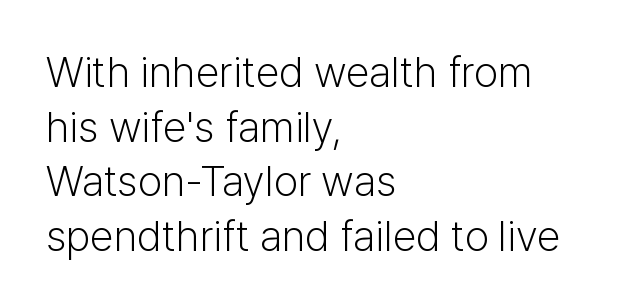
{"serif": "no", "italic": "no", "bold": "no", "weight": "light", "width": "normal", "stroke_contrast": "low", "x_height": "medium", "monospaced": "no", "underline": "no", "align": "left", "line_spacing": "normal", "line_spacing_ratio": 1.27, "letter_spacing": "normal", "letter_spacing_em": 0.0, "glyph_px": 43}
